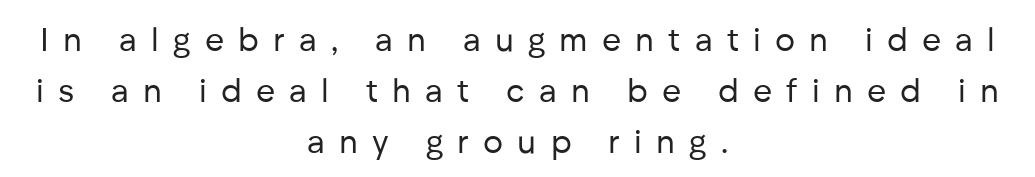
The image shows 33 px regular-weight sans-serif type, upright; set centered, normal line spacing (1.54x), unusually wide letter spacing (+0.43 em), not underlined; low stroke contrast and a medium x-height.
